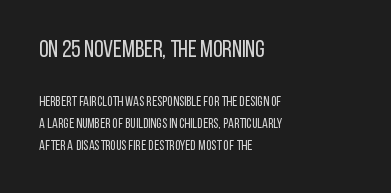
The image shows 24 px text type, upright; set left-aligned, normal line spacing (1.55x), normal letter spacing, not underlined; the first (top) block is 1.71x larger.
